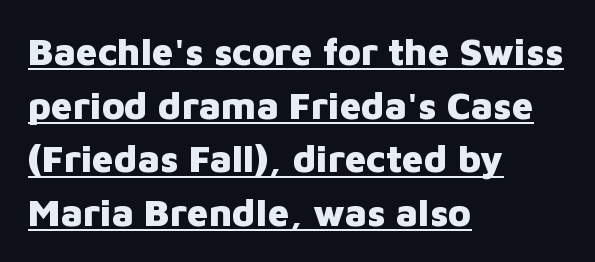
Q: Is the text bold? A: Yes.
Q: Is the text italic (slanted)? A: No, it is upright.
Q: Is the typeface a serif or a sans-serif typeface? A: Sans-serif.
Q: Is the text underlined? A: Yes.
Q: How is the paragraph aligned? A: Left-aligned.
Q: Is the spacing between letters normal or unusually wide? A: Normal.
Q: Is the spacing between lines tight, normal or loose? A: Normal.
Q: Width (condensed, normal, or wide)? A: Normal.
Q: Stroke contrast? A: Low.
Q: x-height? A: Medium.
Q: Monospaced? A: No.
